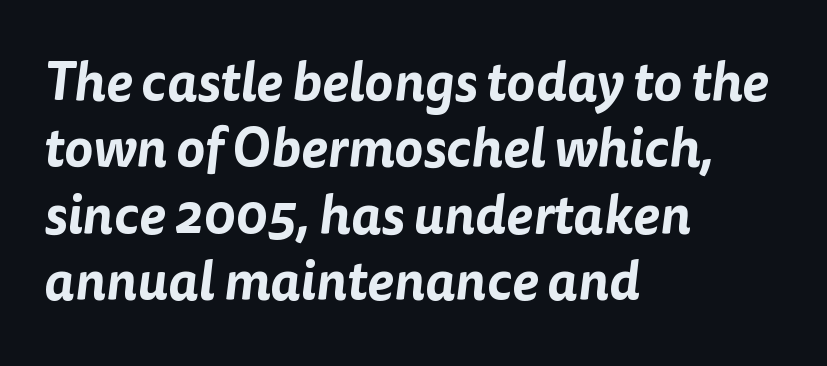
{"serif": "no", "width": "normal", "stroke_contrast": "low", "x_height": "medium", "monospaced": "no", "underline": "no", "align": "left", "line_spacing_ratio": 1.23, "letter_spacing": "normal", "letter_spacing_em": 0.0, "glyph_px": 54}
